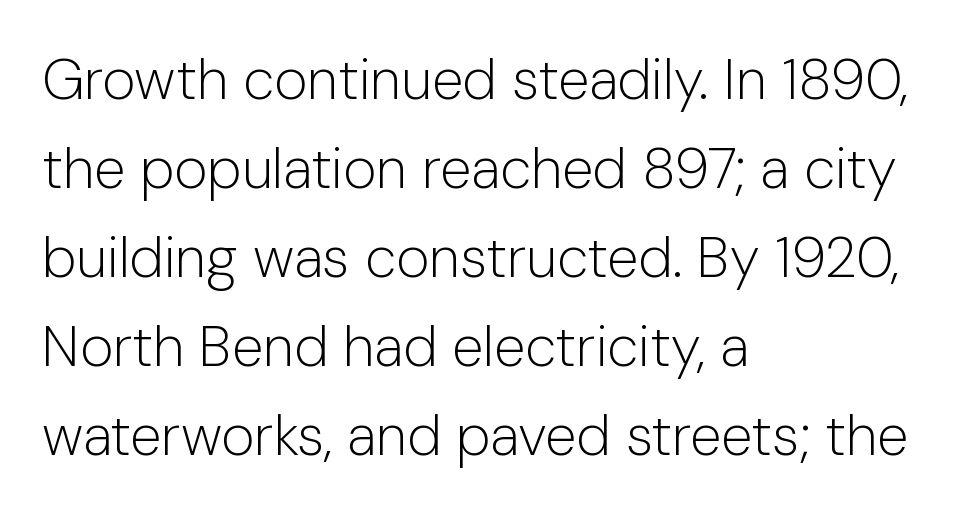
{"serif": "no", "italic": "no", "bold": "no", "weight": "light", "width": "normal", "stroke_contrast": "low", "x_height": "medium", "monospaced": "no", "underline": "no", "align": "left", "line_spacing": "normal", "line_spacing_ratio": 1.56, "letter_spacing": "normal", "letter_spacing_em": 0.0, "glyph_px": 57}
